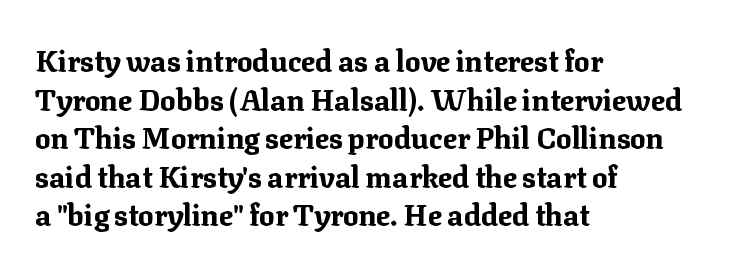
Q: Is the text bold? A: Yes.
Q: Is the text italic (slanted)? A: No, it is upright.
Q: Is the typeface a serif or a sans-serif typeface? A: Serif.
Q: Is the text underlined? A: No.
Q: How is the paragraph aligned? A: Left-aligned.
Q: Is the spacing between letters normal or unusually wide? A: Normal.
Q: Is the spacing between lines tight, normal or loose? A: Normal.
Q: Width (condensed, normal, or wide)? A: Normal.
Q: Stroke contrast? A: Medium.
Q: x-height? A: Medium.
Q: Monospaced? A: No.
